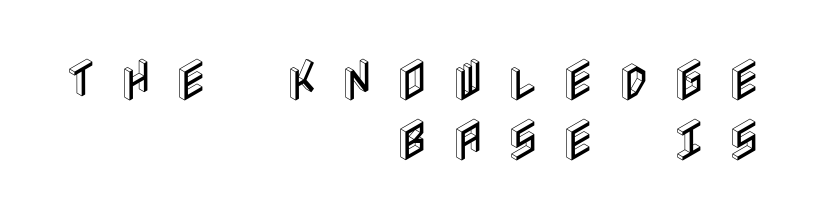
Line spacing here is normal. Plain, unruled lines of type. Observe the wide spacing: letters keep a clear distance from each other. A roman cut, with each character standing at attention.
